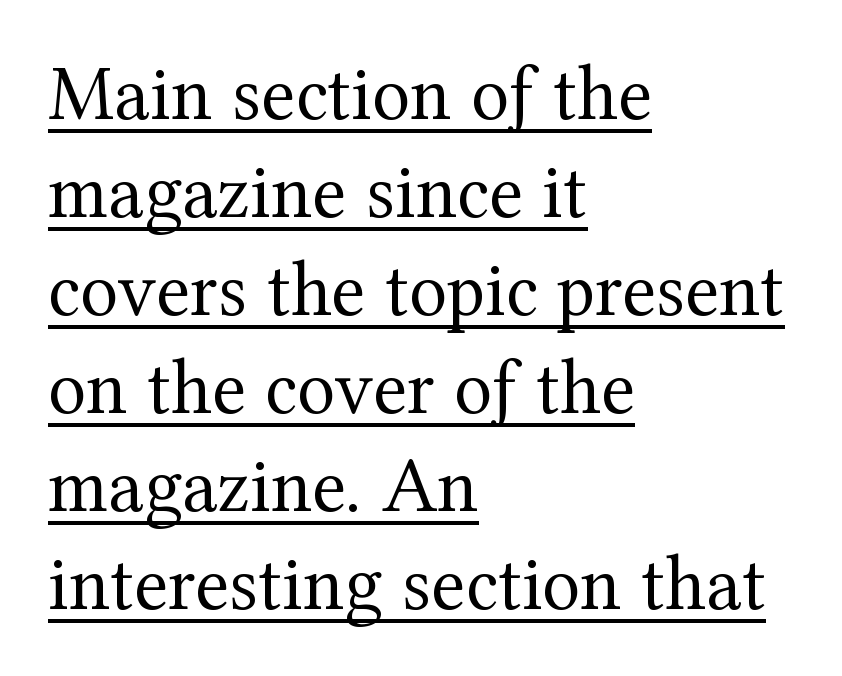
Q: Is the text bold? A: No.
Q: Is the text italic (slanted)? A: No, it is upright.
Q: Is the typeface a serif or a sans-serif typeface? A: Serif.
Q: Is the text underlined? A: Yes.
Q: How is the paragraph aligned? A: Left-aligned.
Q: Is the spacing between letters normal or unusually wide? A: Normal.
Q: Width (condensed, normal, or wide)? A: Normal.
Q: Stroke contrast? A: Medium.
Q: x-height? A: Medium.
Q: Monospaced? A: No.
